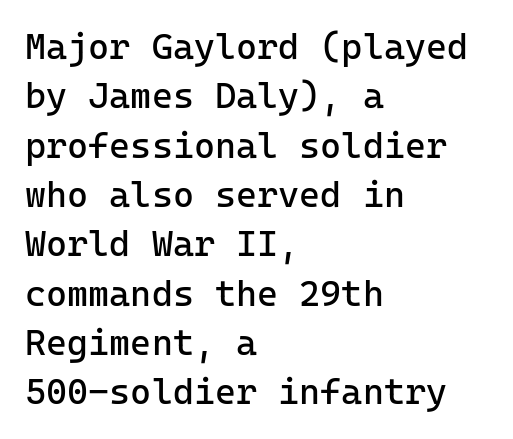
Q: Is the text bold? A: No.
Q: Is the text italic (slanted)? A: No, it is upright.
Q: Is the typeface a serif or a sans-serif typeface? A: Sans-serif.
Q: Is the text underlined? A: No.
Q: How is the paragraph aligned? A: Left-aligned.
Q: Is the spacing between letters normal or unusually wide? A: Normal.
Q: Is the spacing between lines tight, normal or loose? A: Normal.
Q: Width (condensed, normal, or wide)? A: Normal.
Q: Stroke contrast? A: Low.
Q: x-height? A: Medium.
Q: Monospaced? A: Yes.
